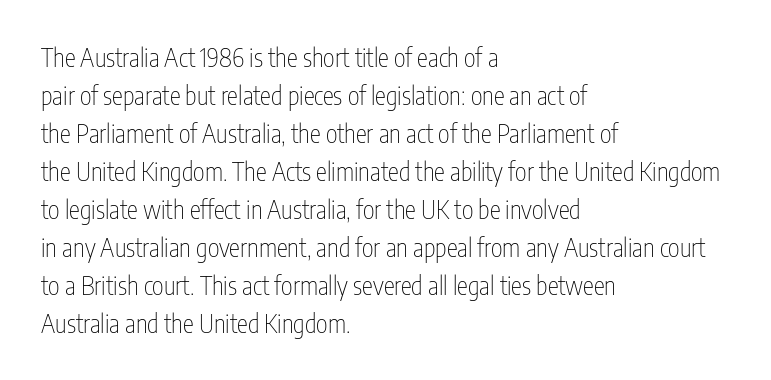
{"italic": "no", "bold": "no", "underline": "no", "align": "left", "line_spacing": "normal", "line_spacing_ratio": 1.52, "letter_spacing": "normal", "letter_spacing_em": 0.0, "glyph_px": 25}
